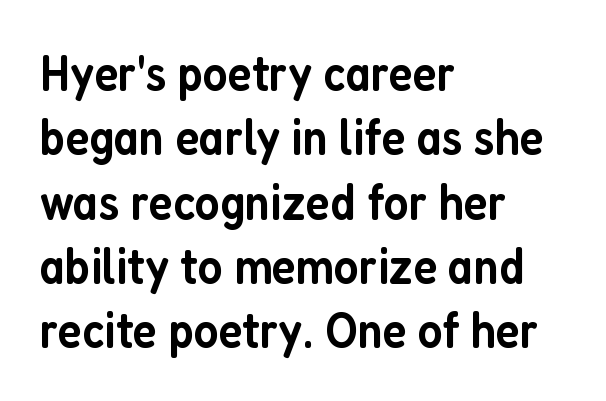
Reading down the column, the eye jumps a familiar distance to each next line. Examine the stroke ends and you'll find no serifs. Glance below the letters and you will spot only blank space. Leftover space on each line is placed entirely after the last word.
